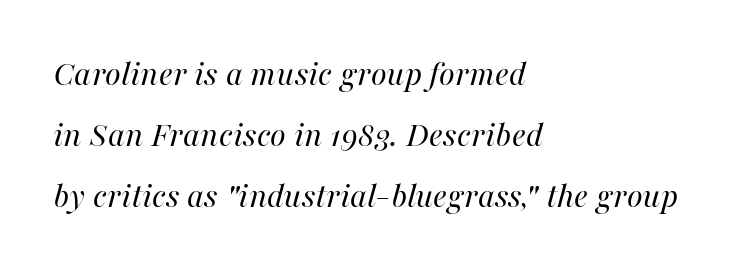
The image shows 36 px regular-weight type, italic (leaning right); set left-aligned, normal line spacing (1.69x), normal letter spacing, not underlined; high stroke contrast and a medium x-height.
